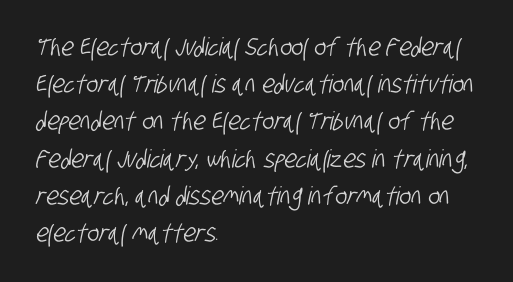
The image shows 25 px text type; set left-aligned, normal line spacing (1.49x), normal letter spacing, not underlined.
